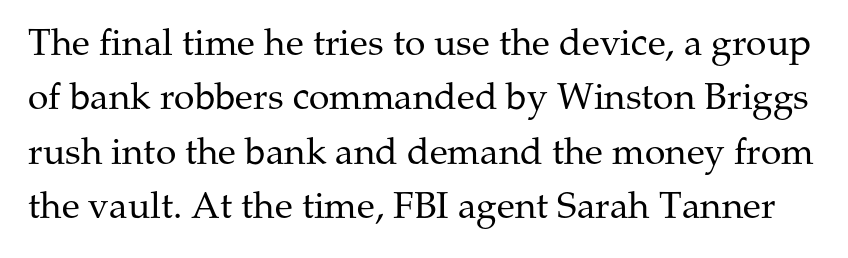
A clean baseline with only descenders dipping below it. In terms of leading, this rendering sits right in the middle. The letters stand upright; this is a roman face. A typesetter would call this proportional, since set widths differ per character. Unbolded letterforms with no extra heft. This is serif lettering, the kind often seen in printed books.
